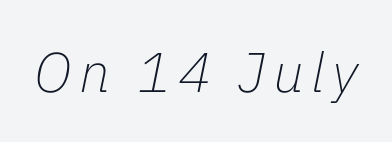
Type without underlining. Tall strokes in this sample are angled rather than plumb. This is not heavy type; no bold has been used. Think of a printed novel: that variable character pitch is what you see here.
